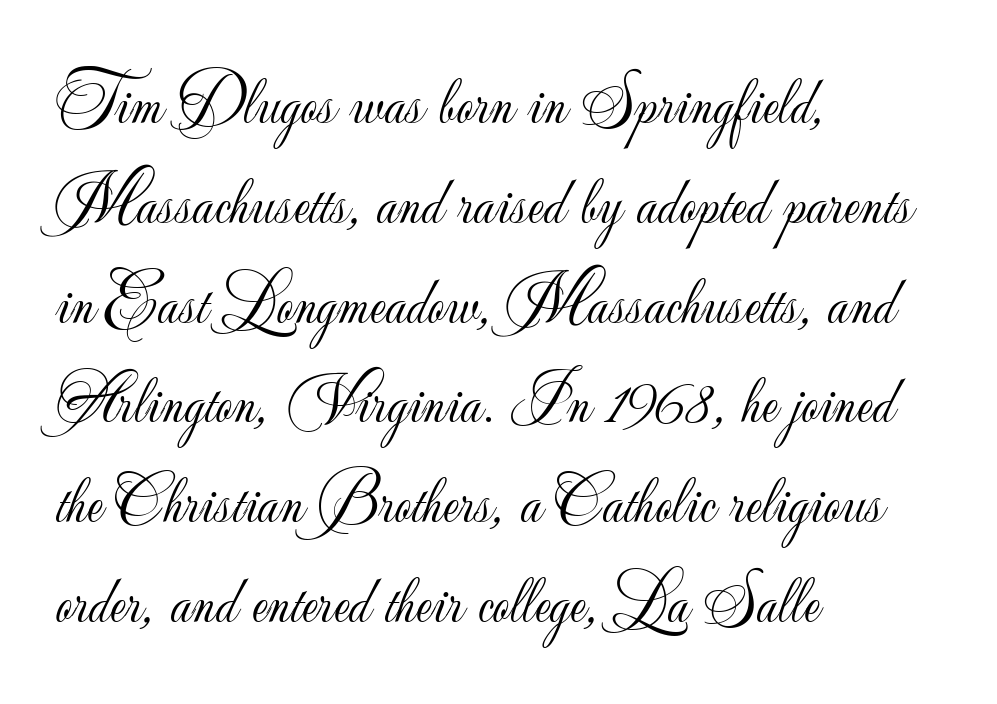
The face used here is proportionally spaced, like ordinary book or web type. Casual observation: everything's shoved over to the left. Tracking value appears to be zero — textbook default spacing. The strip under each line holds only bare page.
